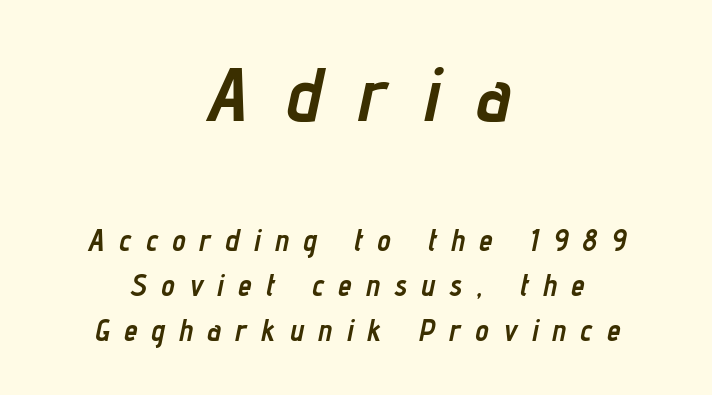
The image shows 76 px semibold, condensed type, italic (leaning right); set centered, normal line spacing (1.5x), unusually wide letter spacing (+0.49 em), not underlined; the first (top) block is 2.53x larger; low stroke contrast and a medium x-height.
